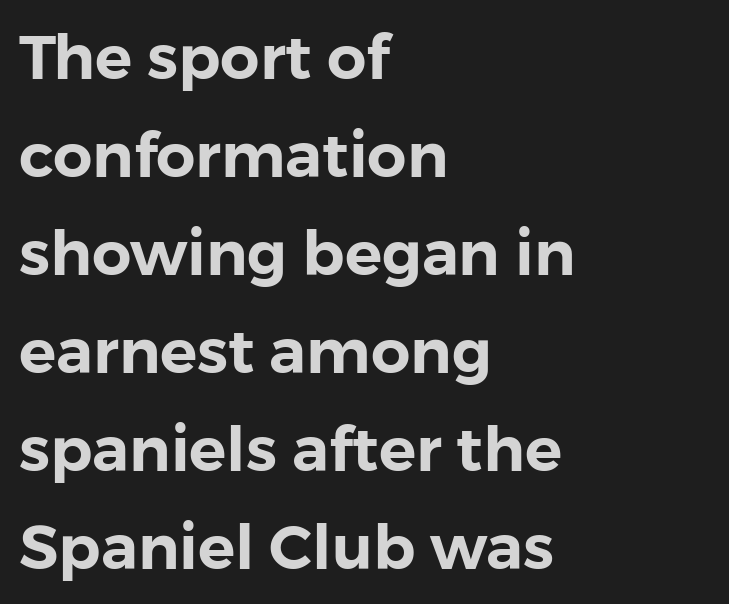
Horizontal alignment here is leftward, the default for most running prose. Is this a sans? Yes — the strokes have no serifs. The specimen reads as upright at a glance. Rows of type keep a routine distance in the vertical direction. The foot of each line stays bare and open.
